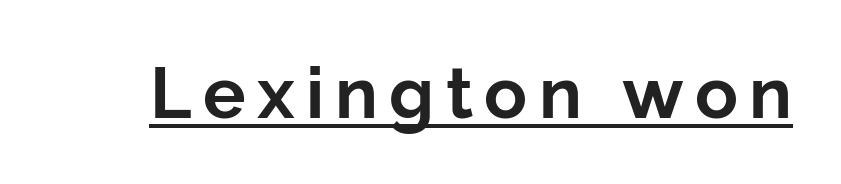
{"serif": "no", "italic": "no", "width": "normal", "stroke_contrast": "low", "x_height": "medium", "monospaced": "no", "underline": "yes", "glyph_px": 71}
